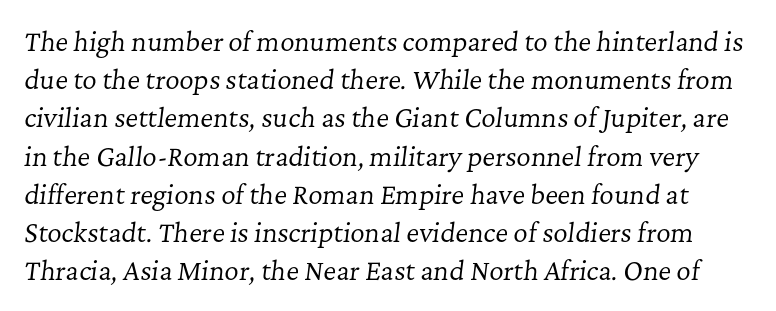
Q: Is the text bold? A: No.
Q: Is the text italic (slanted)? A: Yes, it leans right by about 7 degrees.
Q: Is the text underlined? A: No.
Q: Is the spacing between letters normal or unusually wide? A: Normal.
Q: Is the spacing between lines tight, normal or loose? A: Normal.
